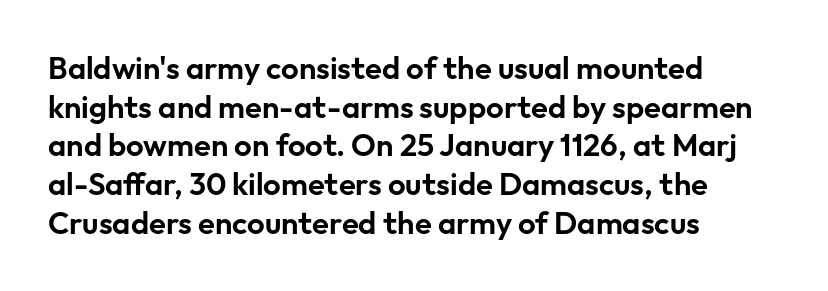
{"serif": "no", "italic": "no", "width": "normal", "stroke_contrast": "low", "x_height": "medium", "monospaced": "no", "underline": "no", "align": "left", "line_spacing": "normal", "line_spacing_ratio": 1.25, "letter_spacing": "normal", "letter_spacing_em": 0.0, "glyph_px": 31}
